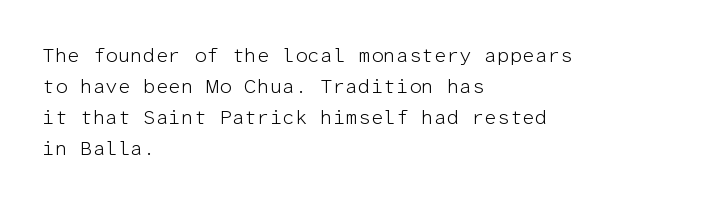
The face looks like a standard text weight, possibly lighter. The type is set solid horizontally, with unmodified tracking. The lettering stays uniformly vertical, giving the passage a roman look. Leading: standard. Casual observation: everything's shoved over to the left.
